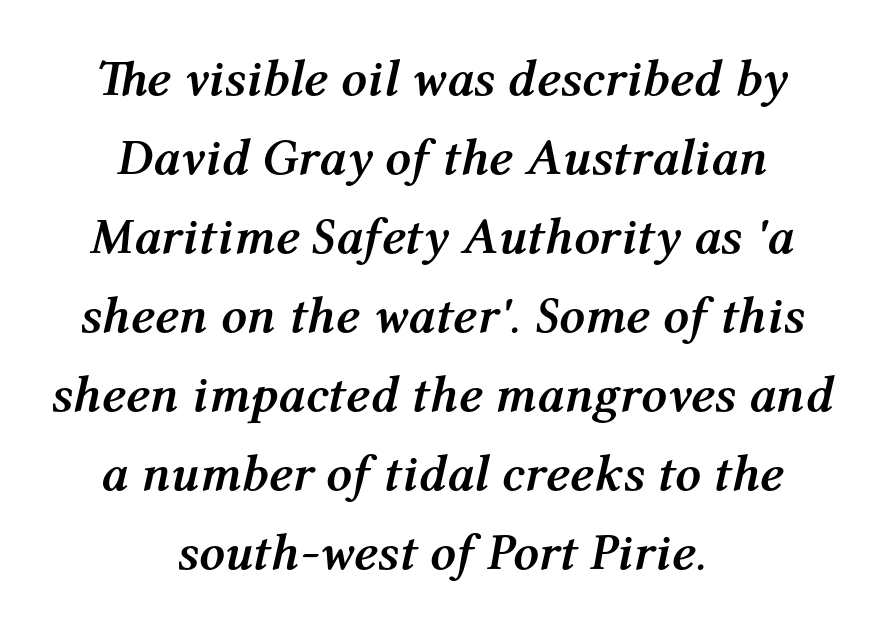
Q: Is the text bold? A: Yes.
Q: Is the text italic (slanted)? A: Yes, it leans right by about 12 degrees.
Q: Is the text underlined? A: No.
Q: How is the paragraph aligned? A: Centered.
Q: Is the spacing between letters normal or unusually wide? A: Normal.
Q: Is the spacing between lines tight, normal or loose? A: Normal.
Q: Width (condensed, normal, or wide)? A: Normal.
Q: Stroke contrast? A: Medium.
Q: x-height? A: Medium.
Q: Monospaced? A: No.
